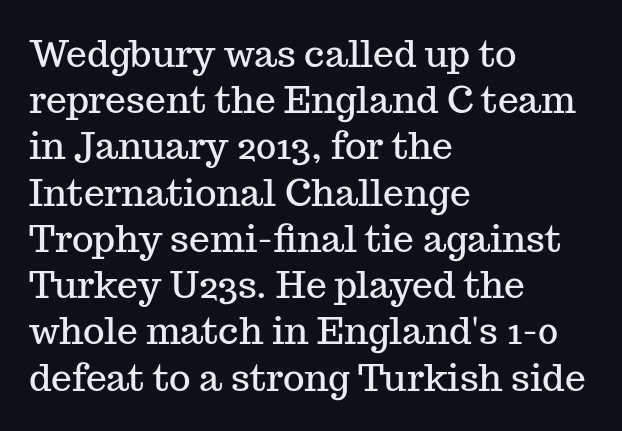
Q: Is the text italic (slanted)? A: No, it is upright.
Q: Is the typeface a serif or a sans-serif typeface? A: Serif.
Q: Is the text underlined? A: No.
Q: How is the paragraph aligned? A: Left-aligned.
Q: Is the spacing between letters normal or unusually wide? A: Normal.
Q: Is the spacing between lines tight, normal or loose? A: Normal.
Q: Width (condensed, normal, or wide)? A: Normal.
Q: Stroke contrast? A: Medium.
Q: x-height? A: Medium.
Q: Monospaced? A: No.
